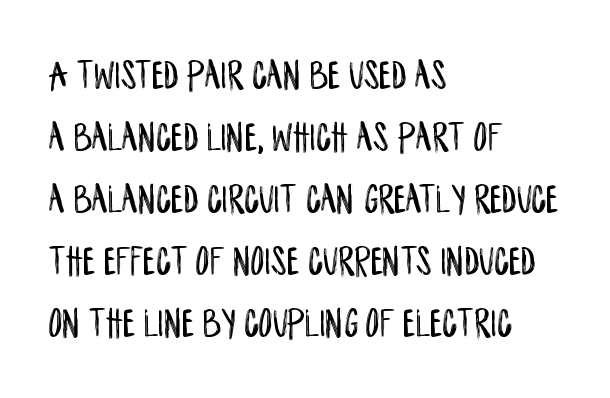
The image shows 43 px condensed sans-serif type, upright; set left-aligned, normal line spacing (1.44x), normal letter spacing, not underlined; low stroke contrast and a large x-height.
